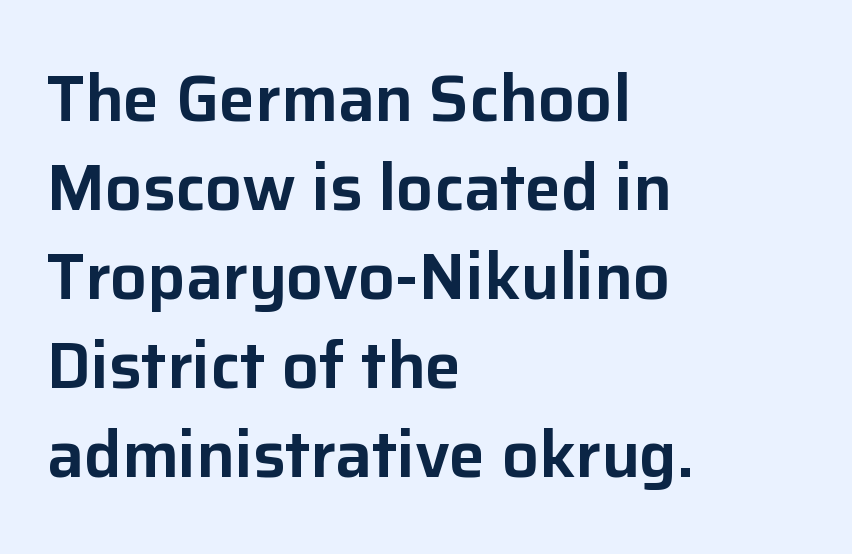
{"serif": "no", "italic": "no", "width": "normal", "stroke_contrast": "low", "x_height": "medium", "monospaced": "no", "underline": "no", "align": "left", "line_spacing": "normal", "line_spacing_ratio": 1.37, "letter_spacing": "normal", "letter_spacing_em": 0.0, "glyph_px": 65}
